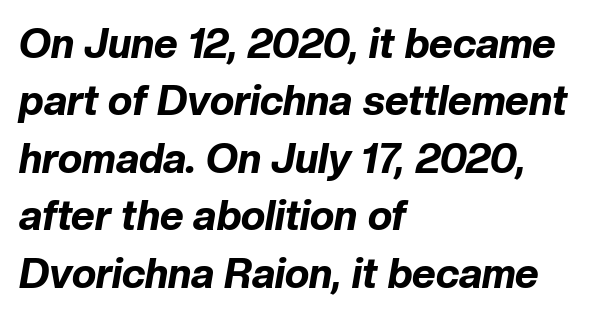
Notice how the passage keeps a crisp vertical edge on the left only. Typographic density is high because the face is bold. Posture: slanted. Honestly, there is no underline to notice here at all. Words appear dense and cohesive because spacing is normal.
